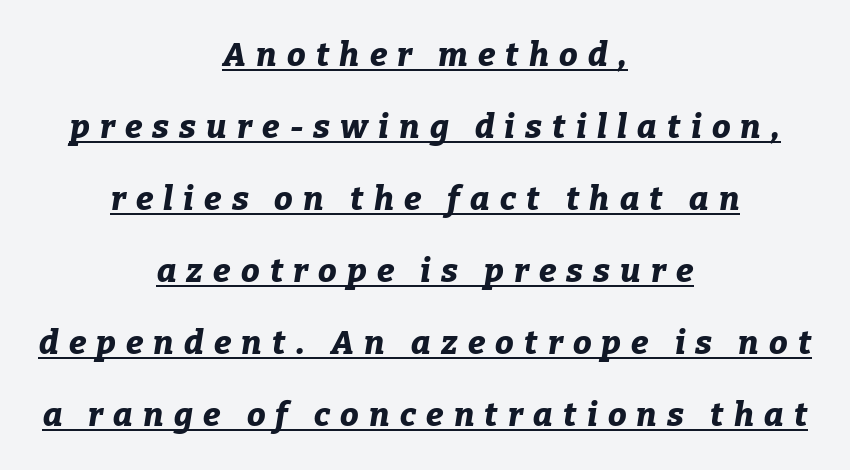
{"italic": "yes", "lean": "right", "slant_degrees": 9, "bold": "yes", "weight": "bold", "width": "normal", "stroke_contrast": "low", "x_height": "medium", "monospaced": "no", "underline": "yes", "align": "center", "line_spacing": "loose", "line_spacing_ratio": 2.18, "letter_spacing": "wide", "letter_spacing_em": 0.31, "glyph_px": 33}
